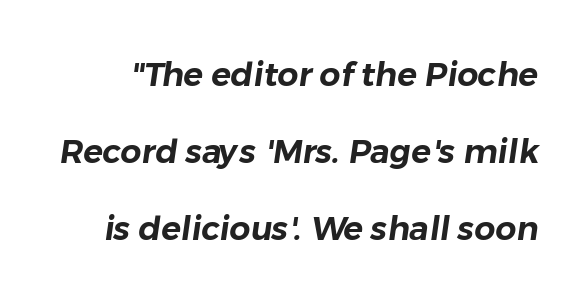
A clean baseline with only descenders dipping below it. Words appear dense and cohesive because spacing is normal. Serif or sans? Sans — the stroke terminals are bare. Honestly, the rows look like they've been pulled way apart. Varying glyph widths throughout — classic text-font behaviour.
